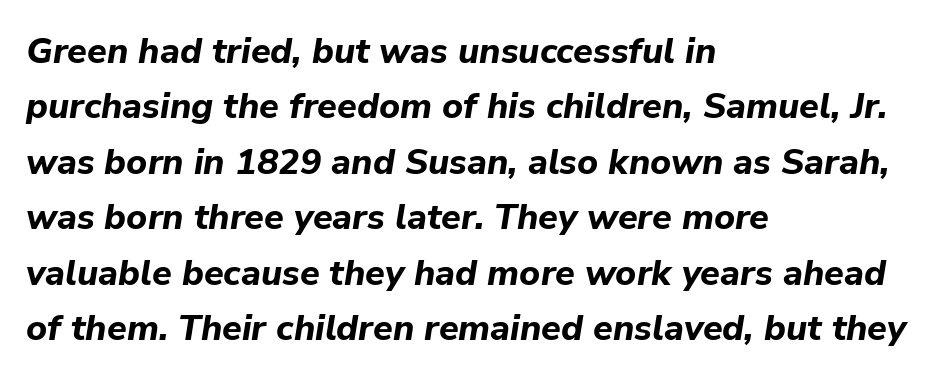
Q: Is the text bold? A: Yes.
Q: Is the text italic (slanted)? A: Yes, it leans right by about 9 degrees.
Q: Is the text underlined? A: No.
Q: How is the paragraph aligned? A: Left-aligned.
Q: Is the spacing between letters normal or unusually wide? A: Normal.
Q: Is the spacing between lines tight, normal or loose? A: Normal.
Q: Width (condensed, normal, or wide)? A: Normal.
Q: Stroke contrast? A: Low.
Q: x-height? A: Medium.
Q: Monospaced? A: No.
